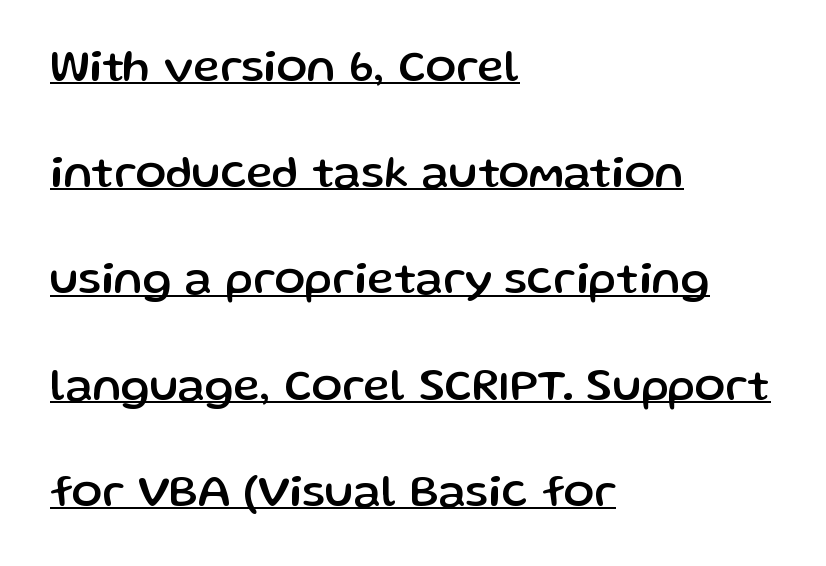
Each line of the rendering has a horizontal stroke beneath the glyphs. The rag falls on the right side of this text block. Nobody touched the tracking dial on this one. Upright lettering throughout. Notice the wide empty band between every row — that's loose leading.
